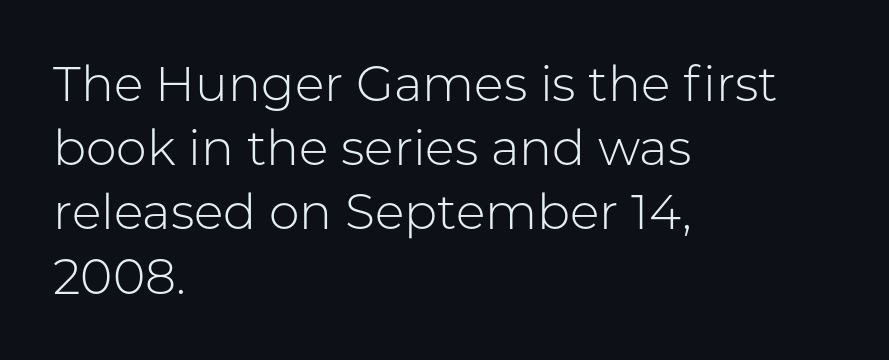
Q: Is the text bold? A: No.
Q: Is the text italic (slanted)? A: No, it is upright.
Q: Is the typeface a serif or a sans-serif typeface? A: Sans-serif.
Q: Is the text underlined? A: No.
Q: How is the paragraph aligned? A: Left-aligned.
Q: Is the spacing between letters normal or unusually wide? A: Normal.
Q: Is the spacing between lines tight, normal or loose? A: Normal.
Q: Width (condensed, normal, or wide)? A: Normal.
Q: Stroke contrast? A: Low.
Q: x-height? A: Medium.
Q: Monospaced? A: No.
